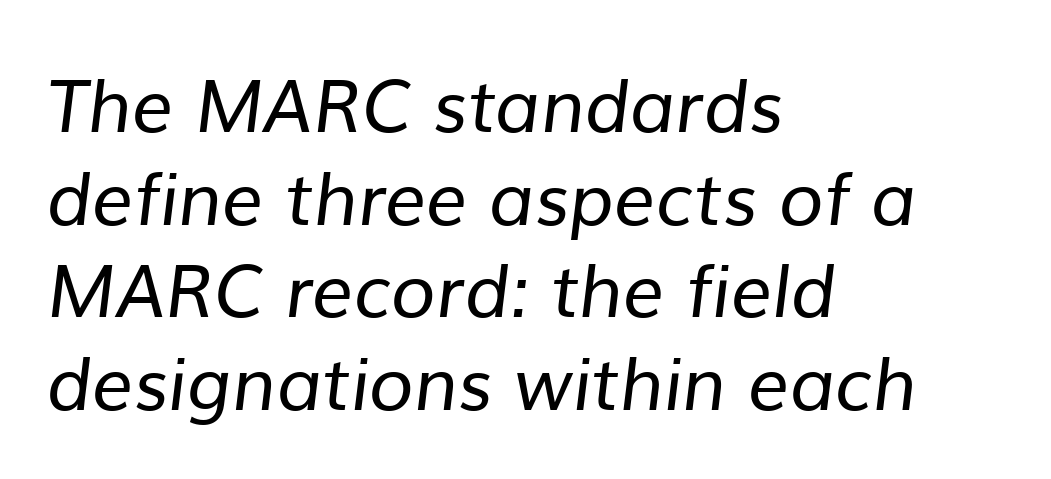
{"serif": "no", "bold": "no", "weight": "regular", "width": "normal", "stroke_contrast": "low", "x_height": "medium", "monospaced": "no", "underline": "no", "align": "left", "line_spacing": "normal", "line_spacing_ratio": 1.27, "letter_spacing": "normal", "letter_spacing_em": 0.0, "glyph_px": 73}
